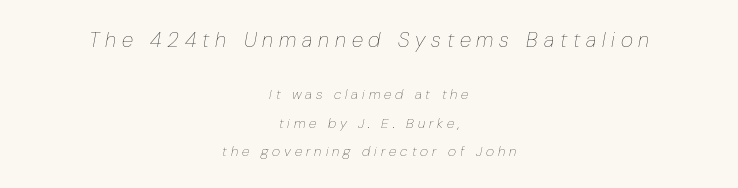
Q: Is the text bold? A: No.
Q: Is the text italic (slanted)? A: Yes, it leans right by about 10 degrees.
Q: Is the text underlined? A: No.
Q: How is the paragraph aligned? A: Centered.
Q: Is the spacing between letters normal or unusually wide? A: Unusually wide.
Q: Is the spacing between lines tight, normal or loose? A: Loose.
Q: Which block of text is set in a larger size, the first (top) or the second (bottom)? A: The first (top) one.
